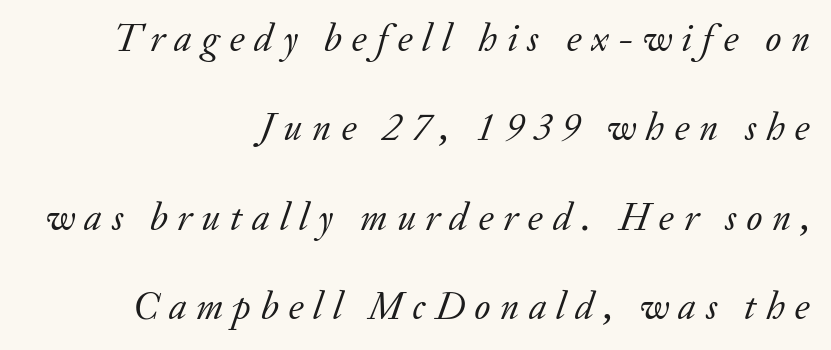
The image shows 39 px regular-weight serif type, italic (leaning right); set right-aligned, loose line spacing (2.29x), unusually wide letter spacing (+0.25 em), not underlined; low stroke contrast and a small x-height.
